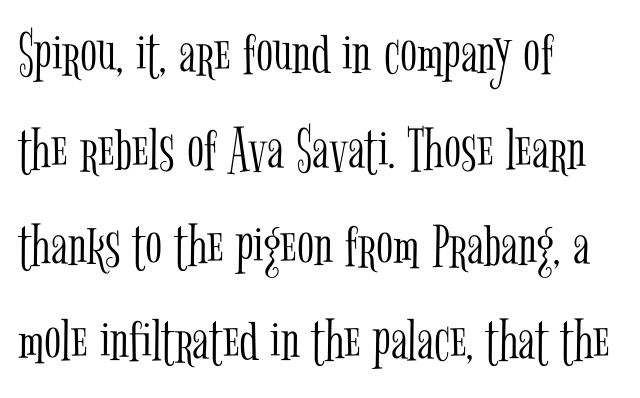
Tall strokes in this sample are plumb rather than angled. How would I describe the line gaps? Plain and ordinary. Looks like regular typesetting: each glyph gets only the width it needs. Which margin do the lines hug? The left one — the right edge is uneven. Stems here are at most as thick as an everyday book face. Any mark beneath the type? The region is blank.
